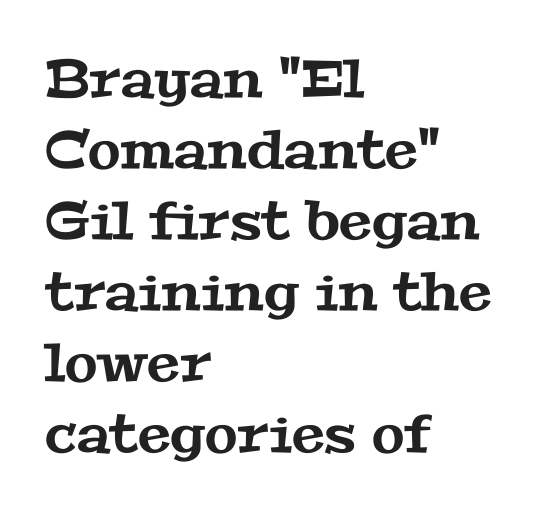
Students, note that the glyphs here touch the page at normal intervals. Classification — serif. Leftover space on each line is placed entirely after the last word. The passage shown stacks its lines at a standard gap. Honestly, there is no underline to notice here at all.
